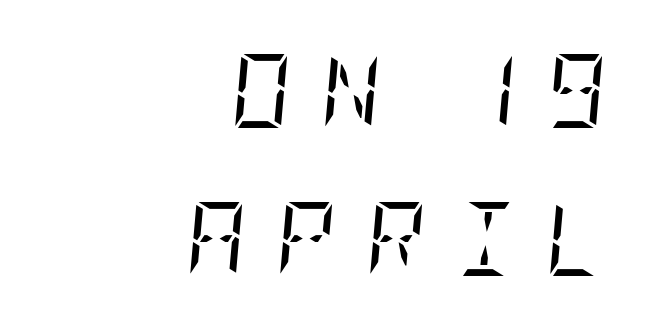
Alignment: flush right. Students, note that the glyphs here are deliberately spaced far apart. A typesetter would mark this as italic. This rendering features lettering with no underline.
